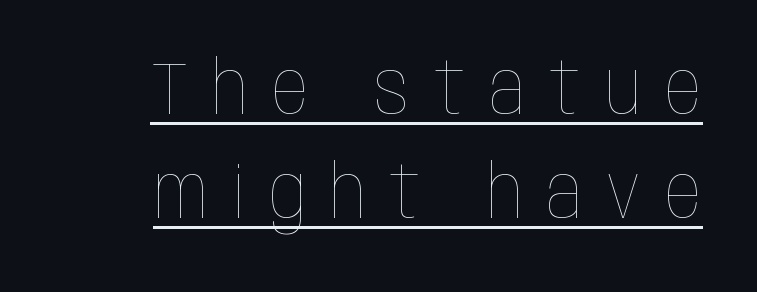
{"italic": "no", "bold": "no", "weight": "thin", "width": "condensed", "stroke_contrast": "low", "x_height": "large", "monospaced": "no", "underline": "yes", "line_spacing": "normal", "line_spacing_ratio": 1.43, "letter_spacing": "wide", "letter_spacing_em": 0.33, "glyph_px": 73}
